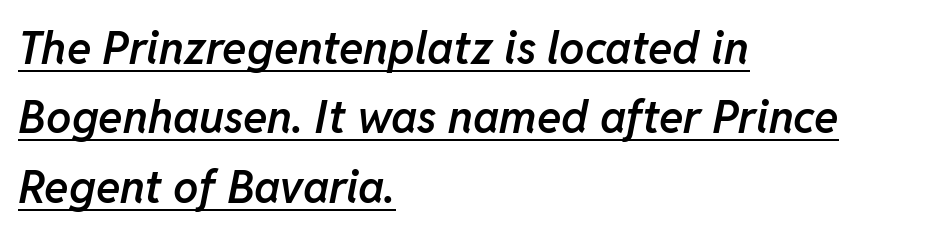
Observe the ordinary spacing: letters are neighbours, not strangers. Beneath each row of characters lies a ruled line. What's the leading like? Ordinary, nothing unusual. Emphasis-style slanted type is in use. This sample is left-justified, so line endings fall wherever the words run out.
